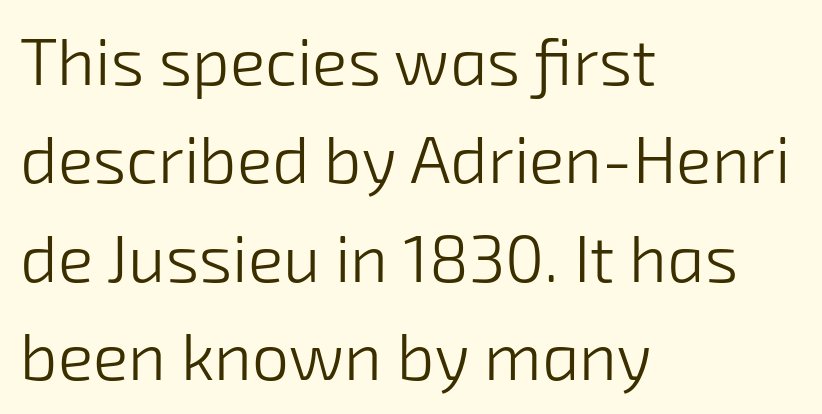
{"serif": "no", "bold": "no", "weight": "light", "width": "normal", "stroke_contrast": "low", "x_height": "medium", "monospaced": "no", "underline": "no", "align": "left", "line_spacing": "normal", "line_spacing_ratio": 1.49, "letter_spacing": "normal", "letter_spacing_em": 0.0, "glyph_px": 66}
